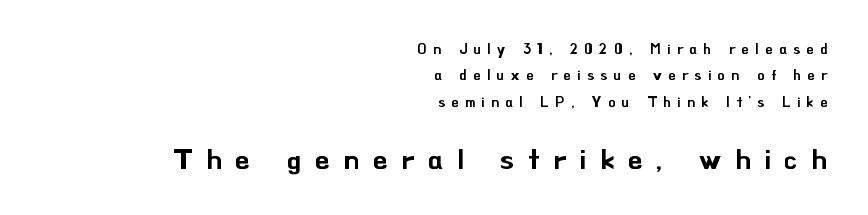
{"serif": "no", "italic": "no", "width": "normal", "stroke_contrast": "low", "x_height": "small", "monospaced": "no", "underline": "no", "align": "right", "line_spacing_ratio": 1.89, "letter_spacing": "wide", "letter_spacing_em": 0.47, "larger_block": "second", "size_ratio": 2.07, "glyph_px": 29}
